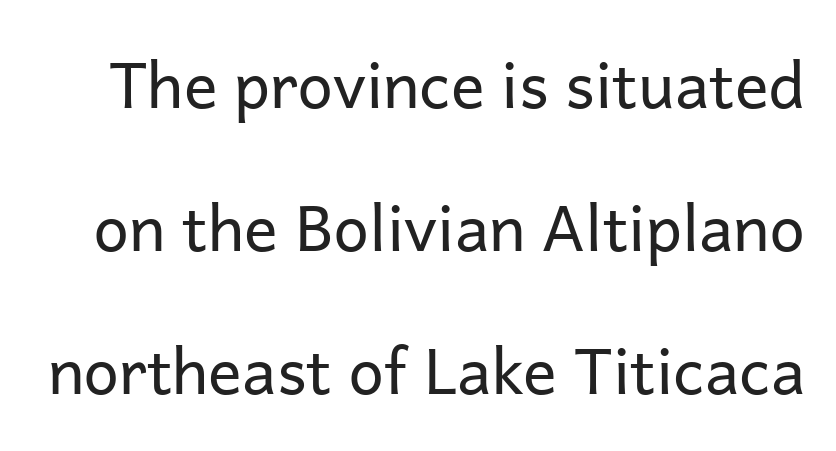
The image shows 63 px regular-weight sans-serif type, upright; set loose line spacing (2.27x), normal letter spacing, not underlined; low stroke contrast and a medium x-height.
